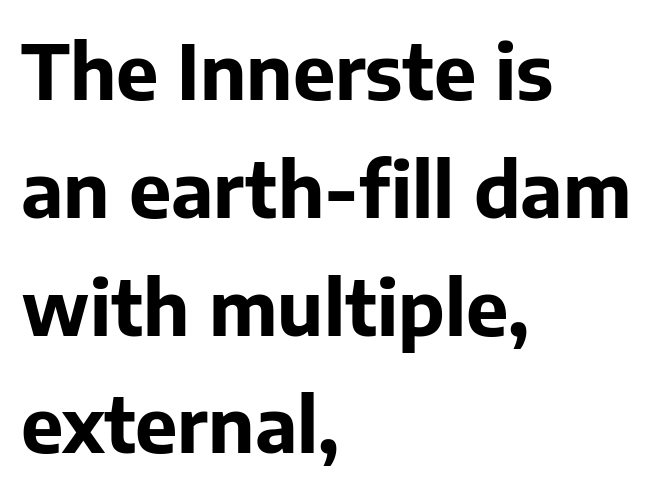
Tracking here is standard; glyphs follow each other at the usual distance. Ordinary non-slanted type is in use. Is this a fixed-width face? No — the glyphs have proportional, varying widths. Check under the words: just untouched page. Typeset ragged right — the left edge is the straight one. Students, this is bold: see how much ink each stroke carries.
